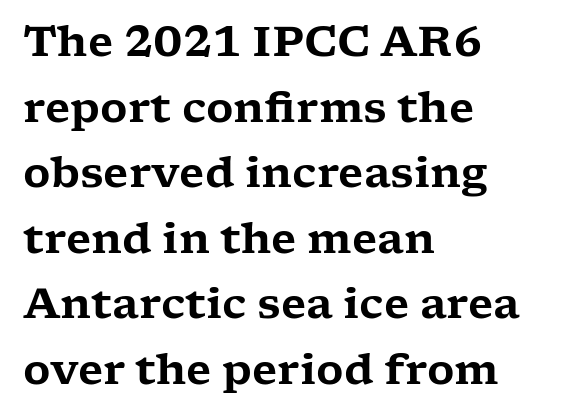
Normally led — the rows are evenly, conventionally spaced. The rendering uses natural spacing where letterforms have individual widths. This sample uses a serif face. There is no visible air inserted between adjacent glyphs. This rendering uses left alignment, leaving the right contour irregular.
